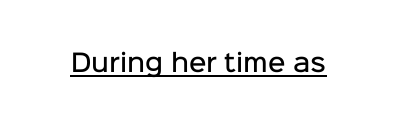
Q: Is the text bold? A: Semi-bold.
Q: Is the text italic (slanted)? A: No, it is upright.
Q: Is the text underlined? A: Yes.
Q: Is the spacing between letters normal or unusually wide? A: Normal.
